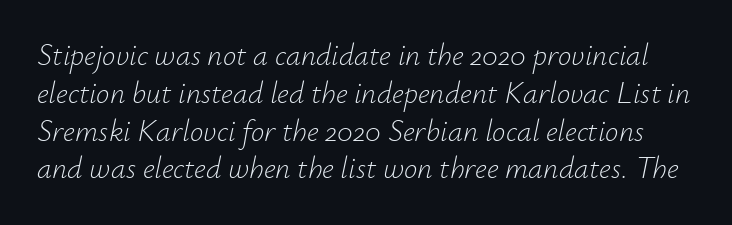
Has an underline been added? It has not. The characters are drawn with everyday or finer stroke widths. A typesetter would mark this as italic. A typesetter would call this zero additional tracking. Note the varied advance widths — an 'i' is clearly narrower than an 'm'.
